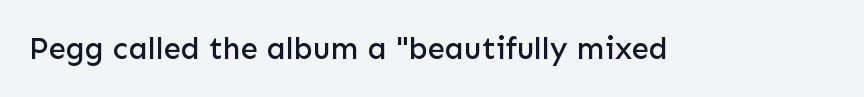
The image shows 31 px sans-serif type, upright; set normal letter spacing, not underlined; low stroke contrast and a medium x-height.
